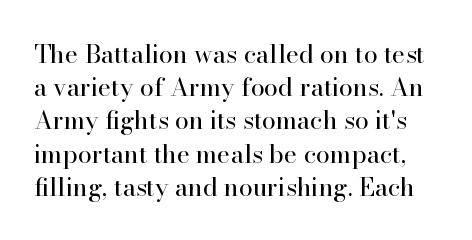
{"italic": "no", "bold": "no", "underline": "no", "line_spacing": "normal", "line_spacing_ratio": 1.33, "letter_spacing": "normal", "letter_spacing_em": 0.0, "glyph_px": 25}
